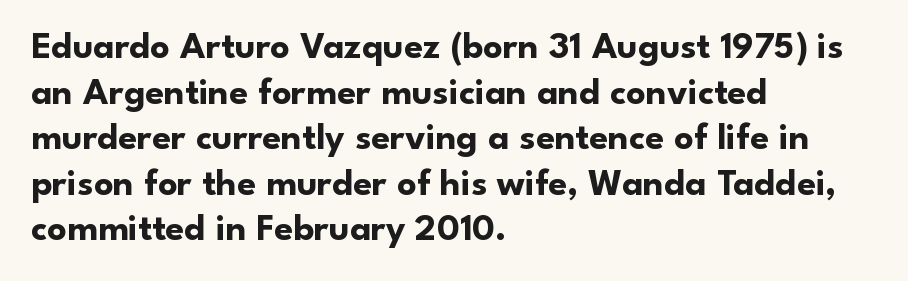
Q: Is the text bold? A: Yes.
Q: Is the text italic (slanted)? A: No, it is upright.
Q: Is the typeface a serif or a sans-serif typeface? A: Sans-serif.
Q: Is the text underlined? A: No.
Q: How is the paragraph aligned? A: Left-aligned.
Q: Is the spacing between letters normal or unusually wide? A: Normal.
Q: Width (condensed, normal, or wide)? A: Normal.
Q: Stroke contrast? A: Low.
Q: x-height? A: Small.
Q: Monospaced? A: No.
